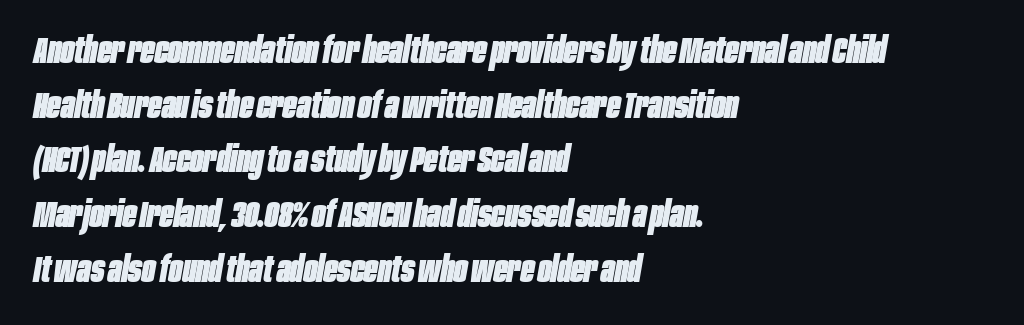
Q: Is the text bold? A: Yes.
Q: Is the text italic (slanted)? A: Yes, it leans right by about 10 degrees.
Q: Is the text underlined? A: No.
Q: How is the paragraph aligned? A: Left-aligned.
Q: Is the spacing between letters normal or unusually wide? A: Normal.
Q: Is the spacing between lines tight, normal or loose? A: Normal.
Q: Width (condensed, normal, or wide)? A: Condensed.
Q: Stroke contrast? A: Low.
Q: x-height? A: Large.
Q: Monospaced? A: No.
